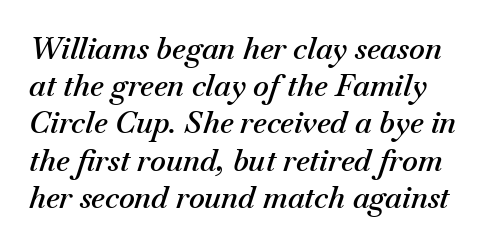
Moderately thickened strokes mark this as semibold type. Does the lettering tilt? It does — this is italic. Visually the block forms a straight wall on the left and a jagged coastline on the right. The space directly below the letters is spotless. No extra tracking has been applied to these lines. Here the designer chose a conventional face with non-uniform glyph widths.
